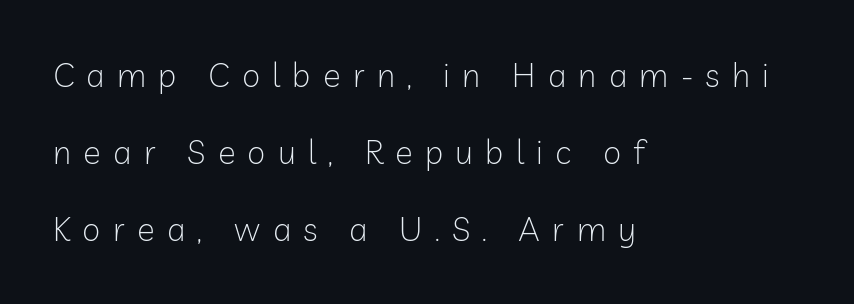
Letters have the restrained weight of plain body copy at most. Quick note: underline off. The lines are quadded left. Think of a printed novel: that variable character pitch is what you see here.
